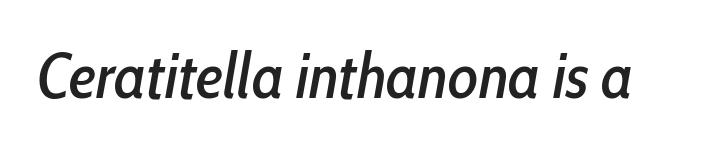
The image shows 63 px condensed type, italic (leaning right); set normal letter spacing, not underlined; low stroke contrast and a medium x-height.
